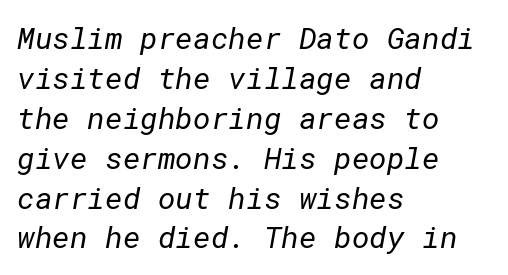
Q: Is the text bold? A: No.
Q: Is the typeface a serif or a sans-serif typeface? A: Sans-serif.
Q: Is the text underlined? A: No.
Q: How is the paragraph aligned? A: Left-aligned.
Q: Is the spacing between letters normal or unusually wide? A: Normal.
Q: Is the spacing between lines tight, normal or loose? A: Normal.
Q: Width (condensed, normal, or wide)? A: Normal.
Q: Stroke contrast? A: Low.
Q: x-height? A: Medium.
